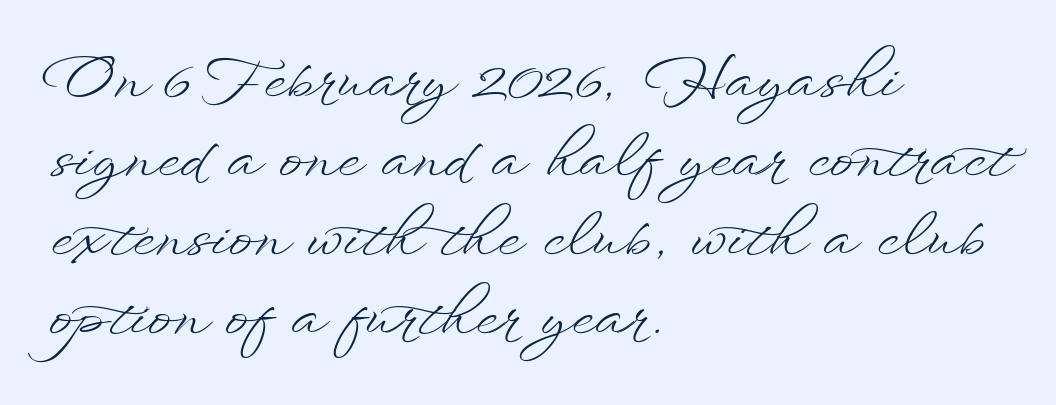
Q: Is the text bold? A: No.
Q: Is the text italic (slanted)? A: Yes.
Q: Is the text underlined? A: No.
Q: How is the paragraph aligned? A: Left-aligned.
Q: Is the spacing between letters normal or unusually wide? A: Normal.
Q: Is the spacing between lines tight, normal or loose? A: Normal.
Q: Width (condensed, normal, or wide)? A: Wide.
Q: Stroke contrast? A: Low.
Q: x-height? A: Small.
Q: Monospaced? A: No.
